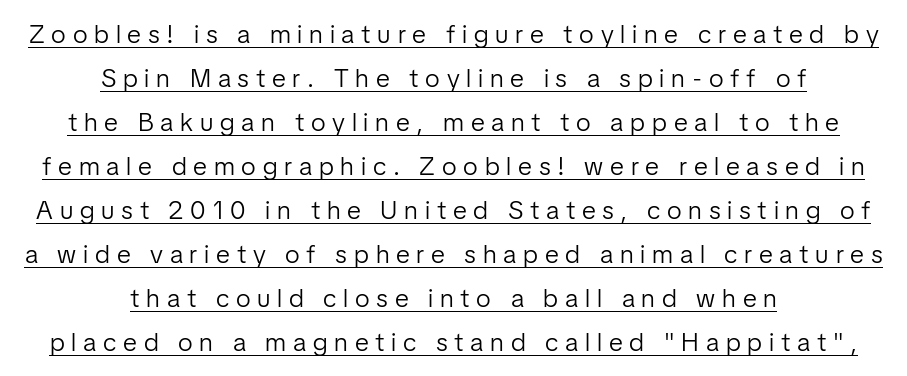
The image shows 26 px text type, upright; set centered, normal line spacing (1.69x), unusually wide letter spacing (+0.26 em), underlined.
